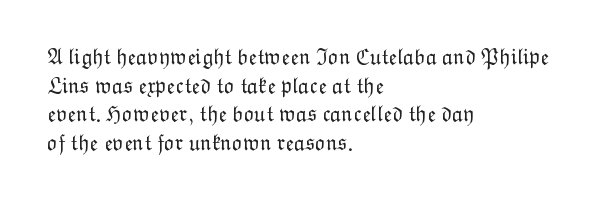
Check the space under the baseline: it is left empty. Characters follow at the spacing the type designer built in. These glyphs show unthickened strokes, regular width or finer. This is the regular roman posture of the typeface. A typesetter would call this leading conventional body-copy spacing. The compositor pushed each line to the left boundary.
